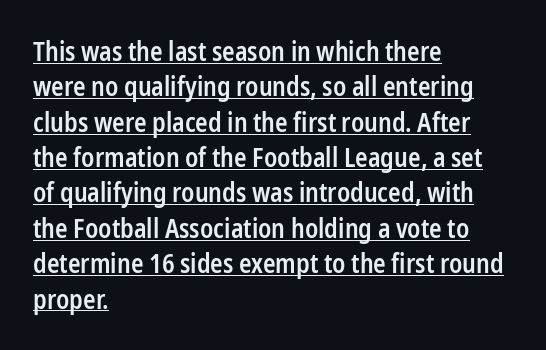
The image shows 26 px text type, upright; set left-aligned, normal line spacing (1.36x), normal letter spacing, underlined.
